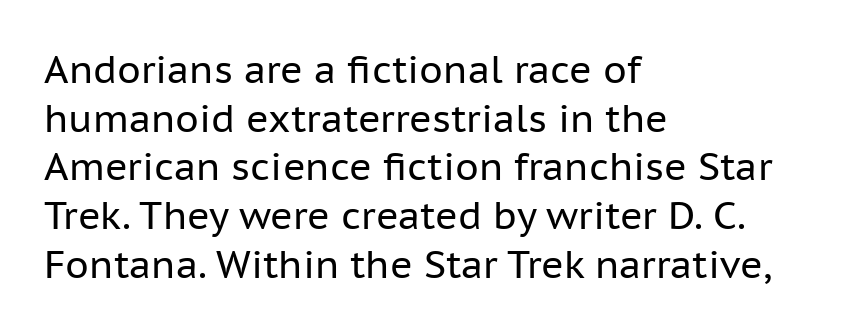
A student would call this left alignment; a typographer would say flush left, rag right. Lines of text with bare space underneath. The font family rendered here belongs to the sans-serif group. Looks like regular typesetting: each glyph gets only the width it needs.
